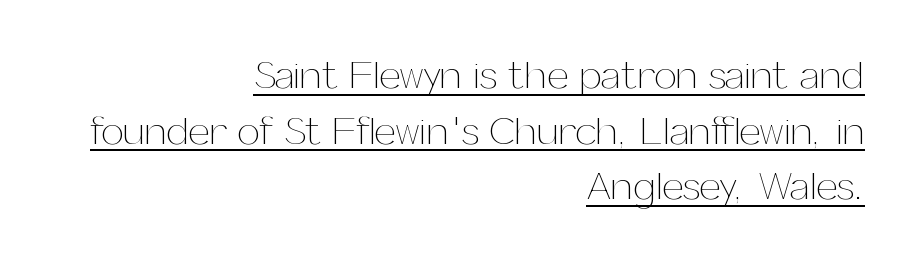
Q: Is the text bold? A: No.
Q: Is the text italic (slanted)? A: No, it is upright.
Q: Is the text underlined? A: Yes.
Q: How is the paragraph aligned? A: Right-aligned.
Q: Is the spacing between letters normal or unusually wide? A: Normal.
Q: Is the spacing between lines tight, normal or loose? A: Normal.
Q: Width (condensed, normal, or wide)? A: Normal.
Q: Stroke contrast? A: Medium.
Q: x-height? A: Medium.
Q: Monospaced? A: No.
